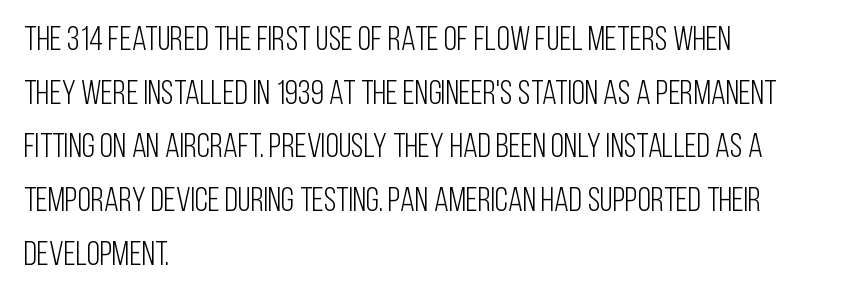
In terms of posture, this sample is upright. The cut favours lightness, reaching ordinary text weight at its darkest. Normally led — the rows are evenly, conventionally spaced. Caption: multi-line text, flush left, ragged right. This sample has the flowing, uneven cadence of proportional lettering.
